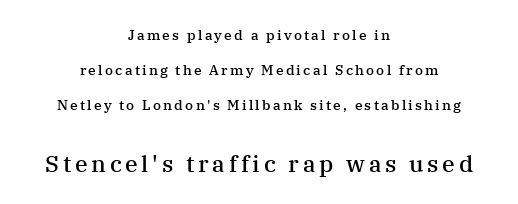
{"italic": "no", "bold": "semi", "underline": "no", "align": "center", "line_spacing": "loose", "line_spacing_ratio": 2.49, "larger_block": "second", "size_ratio": 1.64, "glyph_px": 23}
